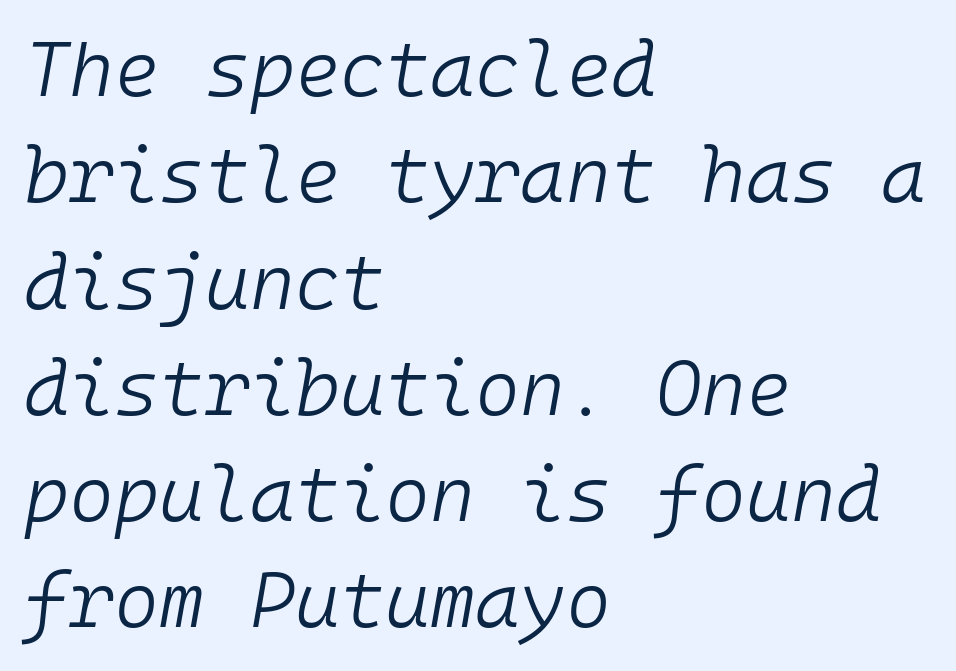
{"italic": "yes", "lean": "right", "slant_degrees": 10, "bold": "no", "weight": "light", "width": "normal", "stroke_contrast": "low", "x_height": "medium", "monospaced": "yes", "underline": "no", "align": "left", "line_spacing": "normal", "line_spacing_ratio": 1.38, "letter_spacing": "normal", "letter_spacing_em": 0.0, "glyph_px": 77}
